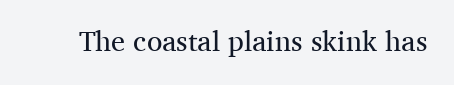
The image shows 28 px regular-weight serif type, upright; set normal letter spacing, not underlined; medium stroke contrast and a medium x-height.
